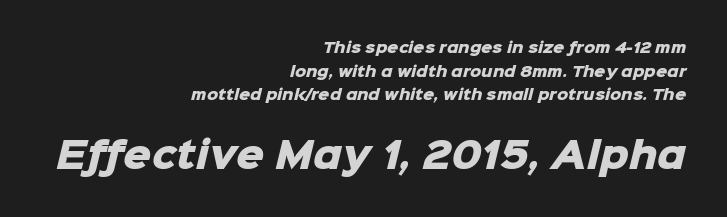
The emphasis by scale lands on block number two, below. Whoever set this chose a conventional vertical rhythm. Note the varied advance widths — an 'i' is clearly narrower than an 'm'. No feet cap the strokes, marking this as sans-serif type. The compositor pushed each line to the right boundary. The passage shown is not underscored anywhere.
